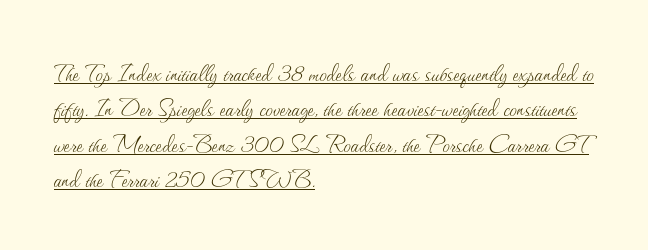
Tracking value appears to be zero — textbook default spacing. A student would call this left alignment; a typographer would say flush left, rag right. This reads as an unemphasized weight, regular at the heaviest. Note the varied advance widths — an 'i' is clearly narrower than an 'm'. Is there an underline? Yes — a line sits under the letters.
